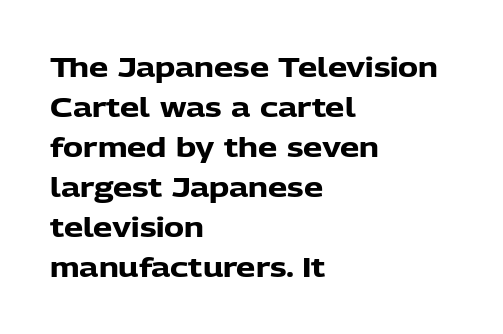
{"italic": "no", "bold": "yes", "underline": "no", "align": "left", "line_spacing": "normal", "line_spacing_ratio": 1.48, "letter_spacing": "normal", "letter_spacing_em": 0.0, "glyph_px": 27}
